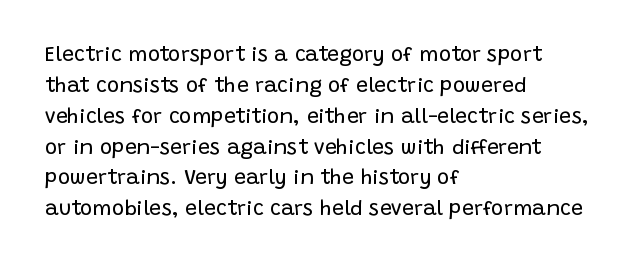
The image shows 21 px text type, upright; set left-aligned, normal line spacing (1.47x), normal letter spacing, not underlined.
